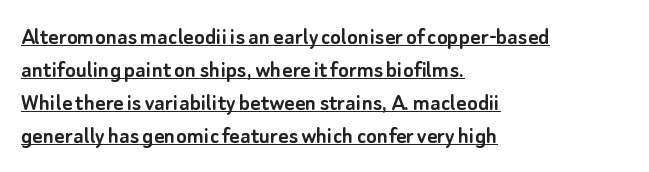
{"italic": "no", "underline": "yes", "align": "left", "line_spacing": "normal", "line_spacing_ratio": 1.32, "letter_spacing": "normal", "letter_spacing_em": 0.0, "glyph_px": 25}
